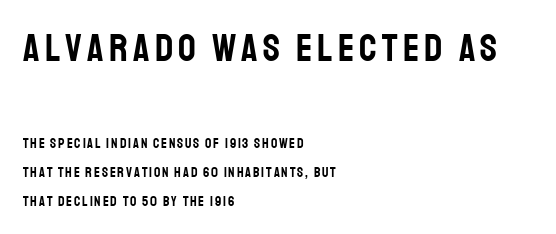
{"serif": "no", "italic": "no", "width": "condensed", "stroke_contrast": "low", "x_height": "large", "monospaced": "no", "underline": "no", "align": "left", "line_spacing": "loose", "line_spacing_ratio": 2.05, "larger_block": "first", "size_ratio": 2.79, "glyph_px": 39}
